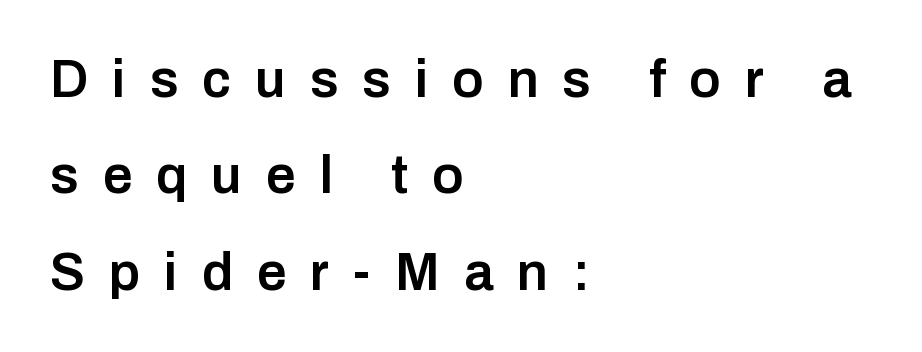
The image shows 53 px semibold sans-serif type, upright; set left-aligned, line spacing 1.82x, unusually wide letter spacing (+0.45 em), not underlined; low stroke contrast and a medium x-height.
